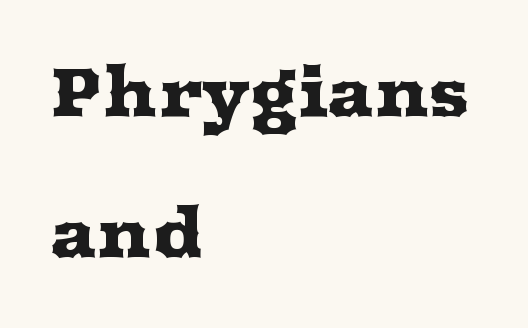
{"serif": "yes", "italic": "no", "width": "wide", "stroke_contrast": "medium", "x_height": "medium", "monospaced": "no", "underline": "no", "align": "left", "line_spacing": "loose", "line_spacing_ratio": 2.08, "letter_spacing": "normal", "letter_spacing_em": 0.0, "glyph_px": 68}
